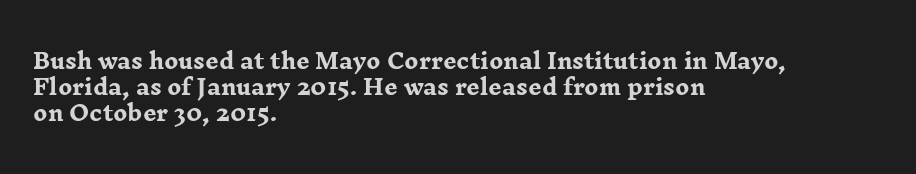
{"italic": "no", "bold": "yes", "underline": "no", "align": "left", "line_spacing": "normal", "line_spacing_ratio": 1.25, "letter_spacing": "normal", "letter_spacing_em": 0.0, "glyph_px": 21}
